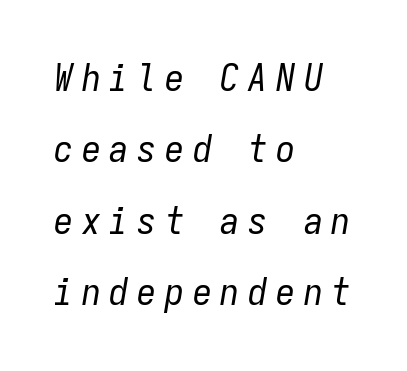
The type is letterspaced generously, with wide tracking. A light-to-regular cut is what we see here. Here the designer chose a console-style face with uniform glyph widths. Leftover space on each line is placed entirely after the last word. The zone under the glyphs is completely vacant. Would a proofreader flag this as italicized? Yes.
